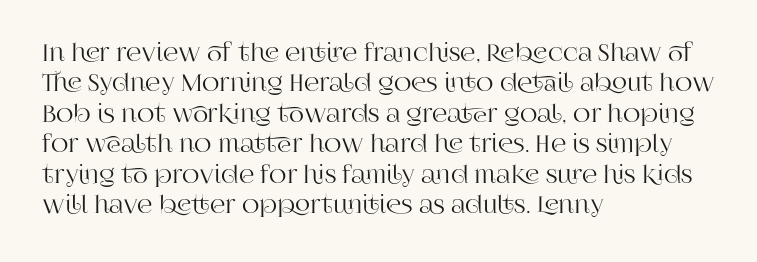
Unmarked baselines from the first word to the last. Short and long lines alike share a common starting point at left. The horizontal fit of the characters is conventional and even. Leading matches the norm, producing a regular column. In terms of posture, this sample is upright.
